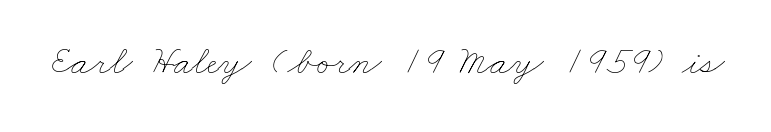
The image shows 40 px thin, wide type; set normal letter spacing, not underlined; low stroke contrast and a small x-height.
